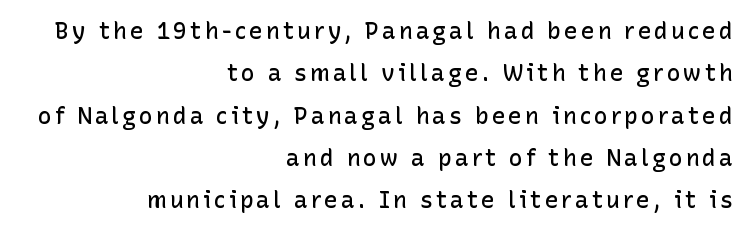
The image shows 23 px text type, upright; set right-aligned, line spacing 1.84x, not underlined.
